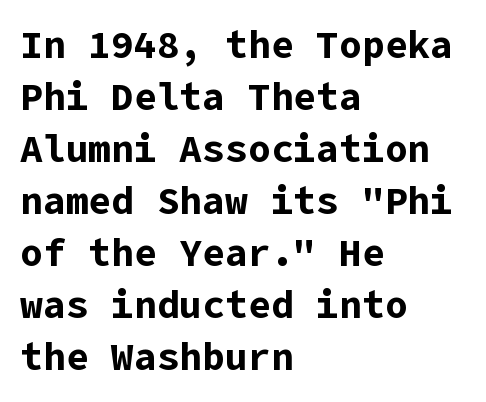
Pretty heavy lettering here — definitely bold. Left-aligned paragraph, ragged on the right. I'd call this a sans setting — the letters go barefoot. Normally led — the rows are evenly, conventionally spaced. The space directly below the letters is spotless. No extra tracking has been applied to these lines.
